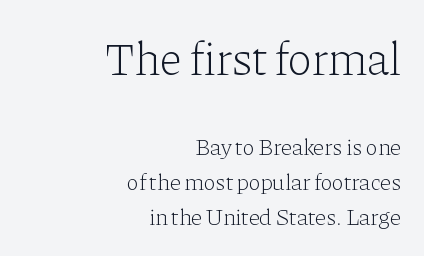
Q: Is the text bold? A: No.
Q: Is the text italic (slanted)? A: No, it is upright.
Q: Is the typeface a serif or a sans-serif typeface? A: Serif.
Q: Is the text underlined? A: No.
Q: How is the paragraph aligned? A: Right-aligned.
Q: Is the spacing between letters normal or unusually wide? A: Normal.
Q: Is the spacing between lines tight, normal or loose? A: Normal.
Q: Which block of text is set in a larger size, the first (top) or the second (bottom)? A: The first (top) one.
Q: Width (condensed, normal, or wide)? A: Normal.
Q: Stroke contrast? A: Low.
Q: x-height? A: Medium.
Q: Monospaced? A: No.
